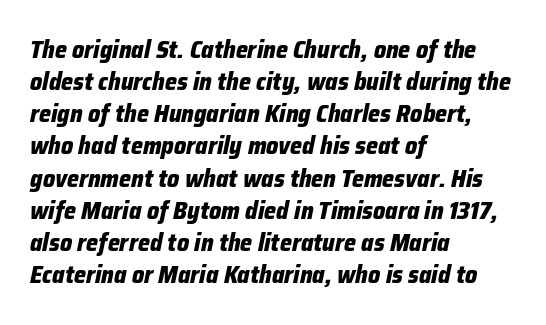
The image shows 24 px bold type, italic (leaning right); set left-aligned, normal line spacing (1.34x), normal letter spacing, not underlined.
